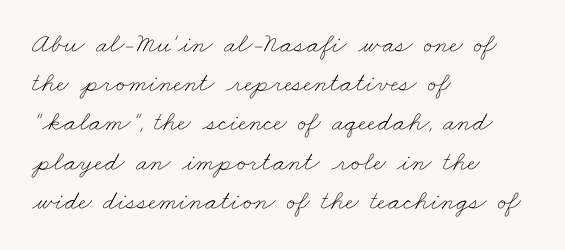
The image shows 28 px thin, wide type; set left-aligned, normal line spacing (1.4x), normal letter spacing, not underlined; low stroke contrast and a small x-height.
